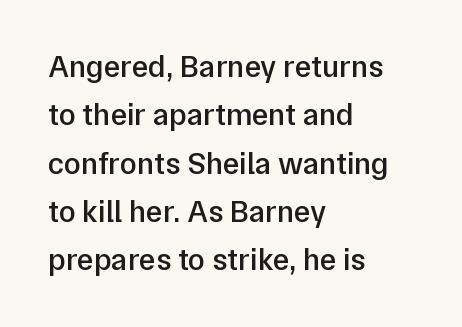
Type without underlining. The line texture is even and compact thanks to regular tracking. Interline gaps are of average width in this sample. Horizontal alignment here is leftward, the default for most running prose. Characters remain perfectly vertical along every line. These lines are composed in type without serifs.
